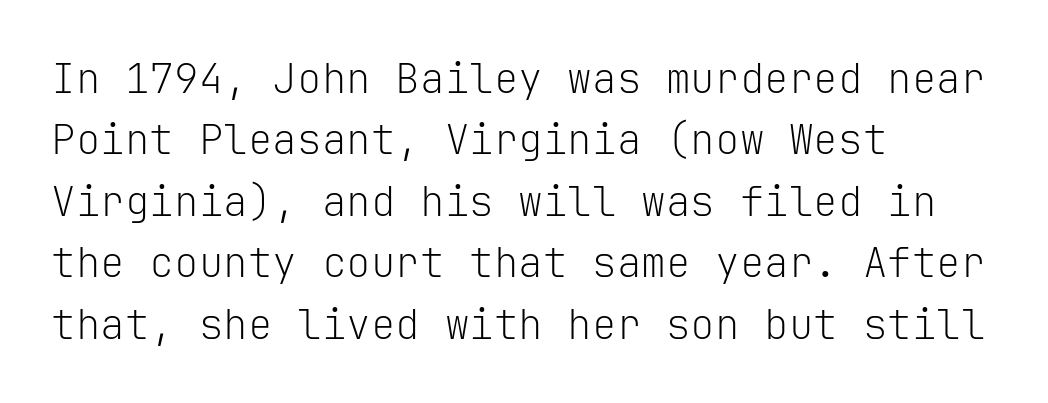
The image shows 41 px light sans-serif type, upright, monospaced; set left-aligned, normal line spacing (1.5x), normal letter spacing, not underlined; low stroke contrast and a medium x-height.
